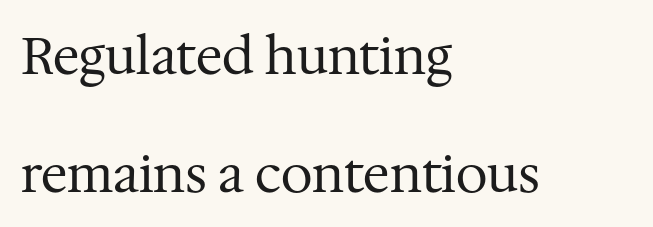
The image shows 51 px regular-weight serif type, upright; set left-aligned, loose line spacing (2.31x), normal letter spacing, not underlined; medium stroke contrast and a medium x-height.
